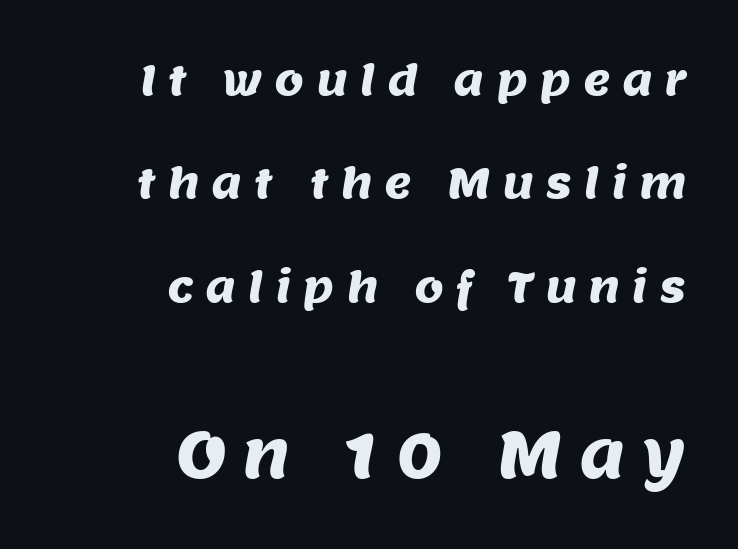
Q: Is the typeface a serif or a sans-serif typeface? A: Sans-serif.
Q: Is the text underlined? A: No.
Q: How is the paragraph aligned? A: Right-aligned.
Q: Is the spacing between letters normal or unusually wide? A: Unusually wide.
Q: Is the spacing between lines tight, normal or loose? A: Loose.
Q: Which block of text is set in a larger size, the first (top) or the second (bottom)? A: The second (bottom) one.
Q: Width (condensed, normal, or wide)? A: Normal.
Q: Stroke contrast? A: Medium.
Q: x-height? A: Large.
Q: Monospaced? A: No.
